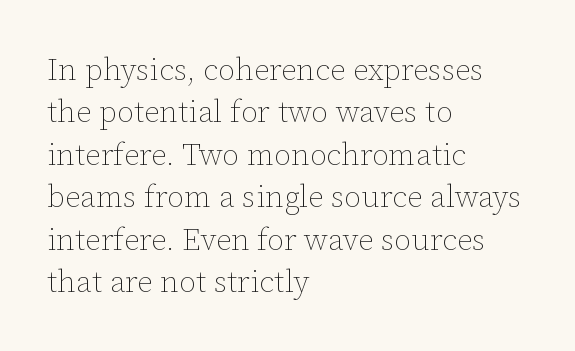
The image shows 31 px thin type, upright; set left-aligned, normal line spacing (1.37x), normal letter spacing, not underlined; low stroke contrast and a medium x-height.
